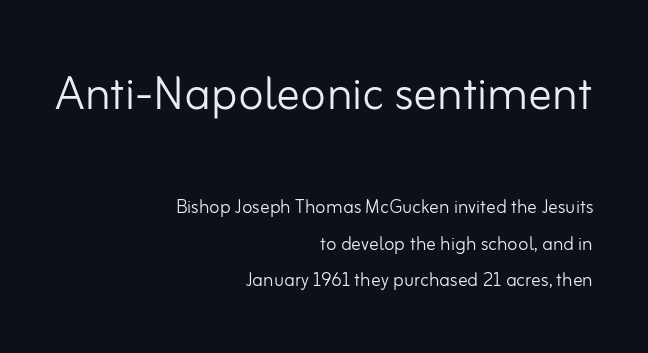
Quick note: underline off. The lettering stays uniformly vertical, giving the passage a roman look. Whoever set this made the first block the dominant, larger element. Vertically, the passage feels balanced, rows spaced as you'd expect. No extra tracking has been applied to these lines.
